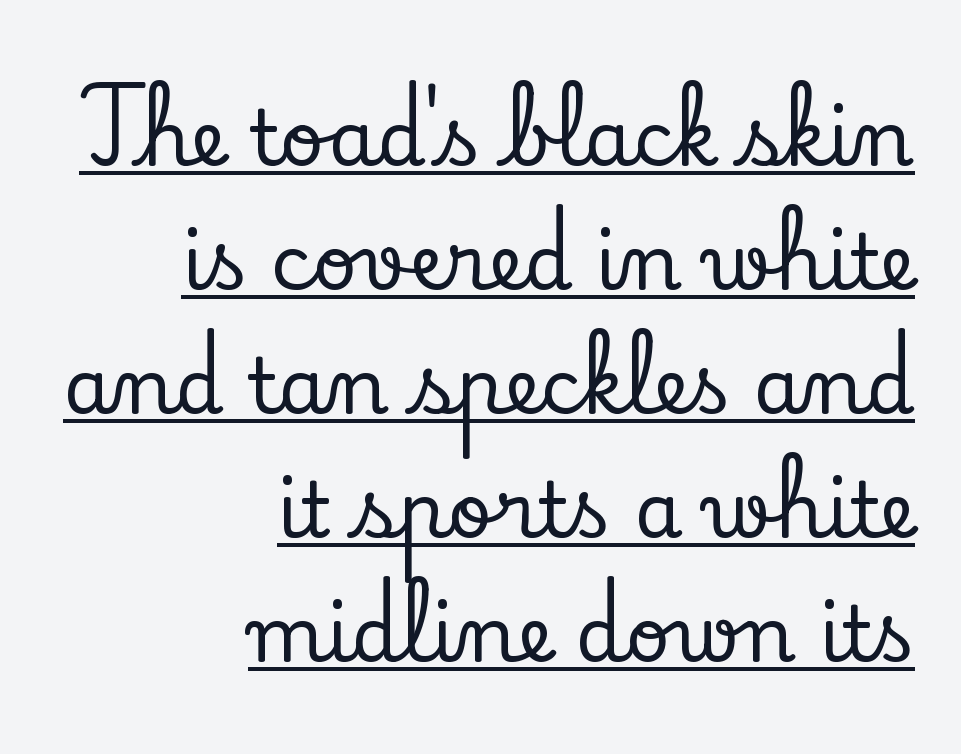
{"serif": "yes", "italic": "no", "width": "normal", "stroke_contrast": "low", "x_height": "small", "monospaced": "no", "underline": "yes", "align": "right", "line_spacing": "normal", "line_spacing_ratio": 1.61, "letter_spacing": "normal", "letter_spacing_em": 0.0, "glyph_px": 77}
